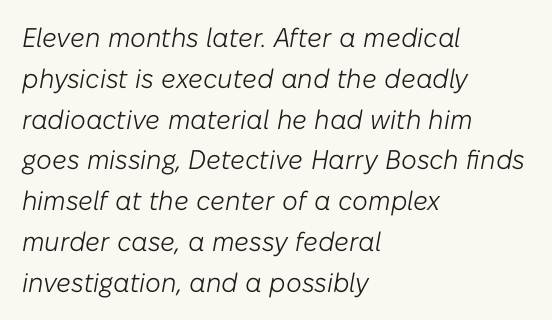
Q: Is the text bold? A: No.
Q: Is the text italic (slanted)? A: Yes, it leans right by about 10 degrees.
Q: Is the text underlined? A: No.
Q: How is the paragraph aligned? A: Left-aligned.
Q: Is the spacing between letters normal or unusually wide? A: Normal.
Q: Is the spacing between lines tight, normal or loose? A: Normal.
